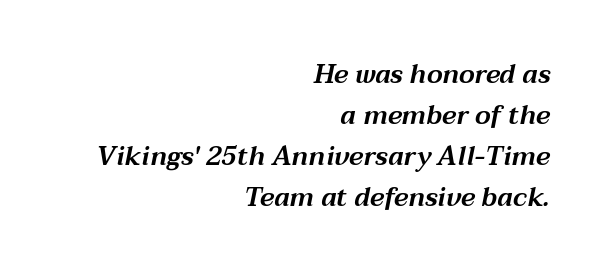
Q: Is the text italic (slanted)? A: Yes, it leans right by about 12 degrees.
Q: Is the text underlined? A: No.
Q: How is the paragraph aligned? A: Right-aligned.
Q: Is the spacing between letters normal or unusually wide? A: Normal.
Q: Is the spacing between lines tight, normal or loose? A: Normal.
